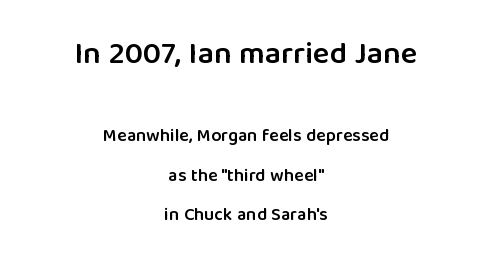
{"serif": "no", "italic": "no", "bold": "semi", "weight": "semibold", "width": "normal", "stroke_contrast": "low", "x_height": "medium", "monospaced": "no", "underline": "no", "align": "center", "line_spacing": "loose", "line_spacing_ratio": 2.18, "letter_spacing": "normal", "letter_spacing_em": 0.0, "larger_block": "first", "size_ratio": 1.72, "glyph_px": 31}
